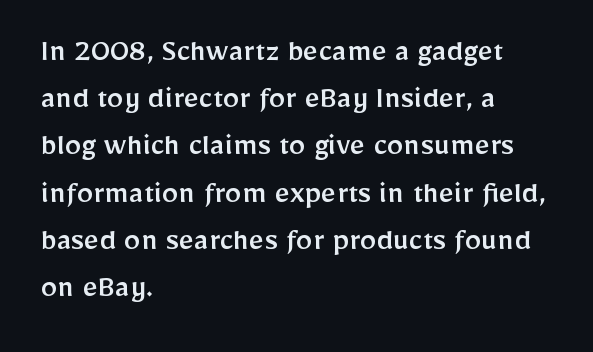
The image shows 33 px sans-serif type, upright; set left-aligned, normal line spacing (1.43x), normal letter spacing, not underlined; low stroke contrast and a medium x-height.
